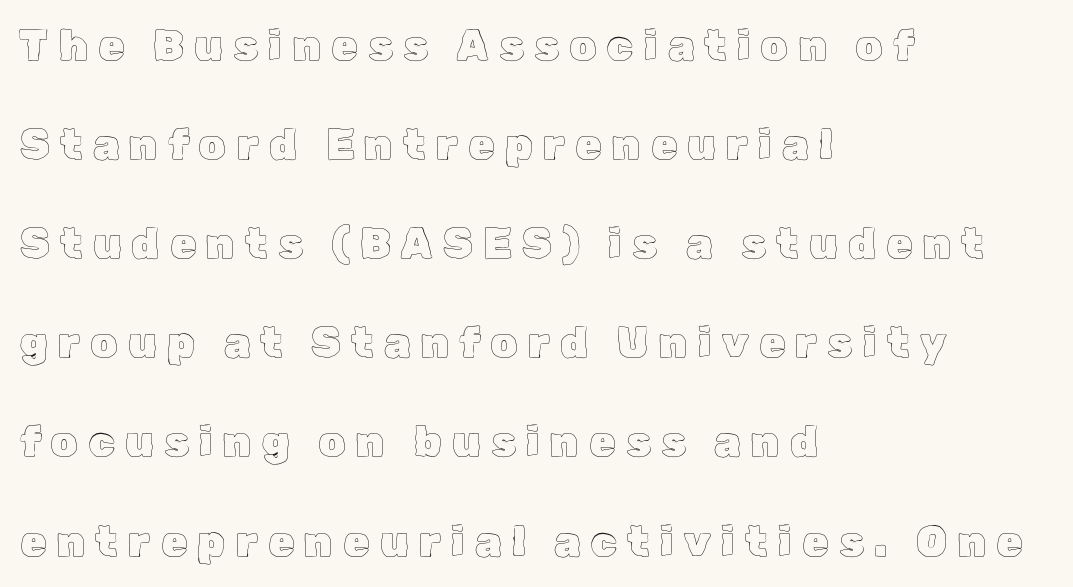
The image shows 42 px text type, upright; set left-aligned, loose line spacing (2.36x), unusually wide letter spacing (+0.25 em), not underlined; a medium x-height.
